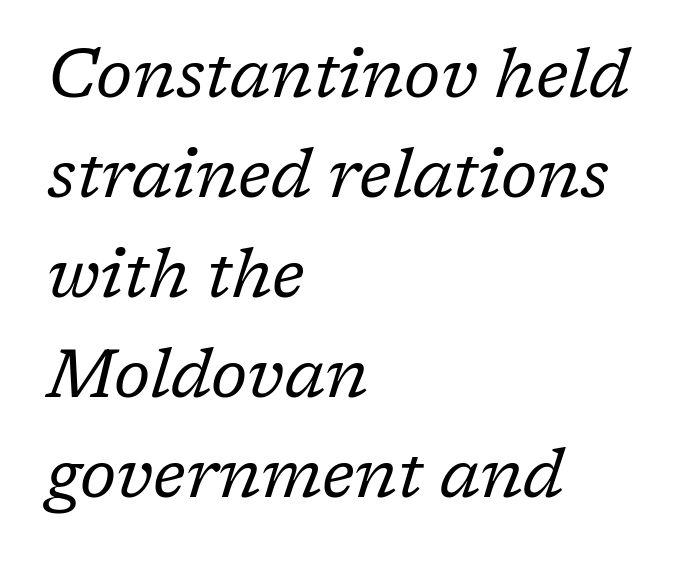
{"serif": "yes", "italic": "yes", "lean": "right", "slant_degrees": 17, "bold": "no", "weight": "regular", "width": "normal", "stroke_contrast": "low", "x_height": "medium", "monospaced": "no", "underline": "no", "align": "left", "line_spacing": "normal", "line_spacing_ratio": 1.47, "letter_spacing": "normal", "letter_spacing_em": 0.0, "glyph_px": 68}
